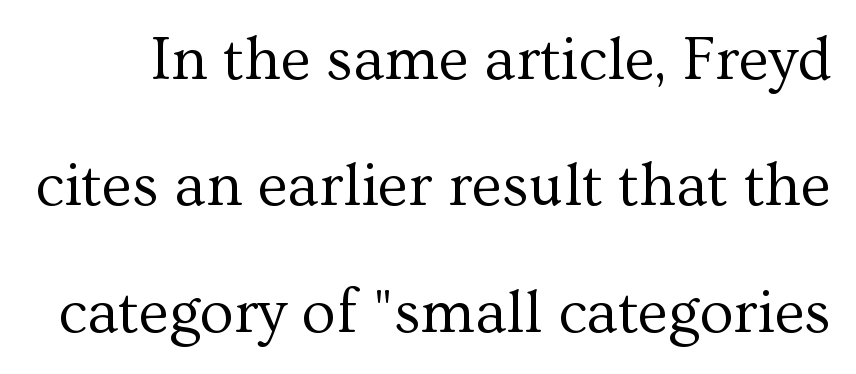
The image shows 62 px regular-weight serif type, upright; set loose line spacing (2.04x), normal letter spacing, not underlined; medium stroke contrast and a medium x-height.
